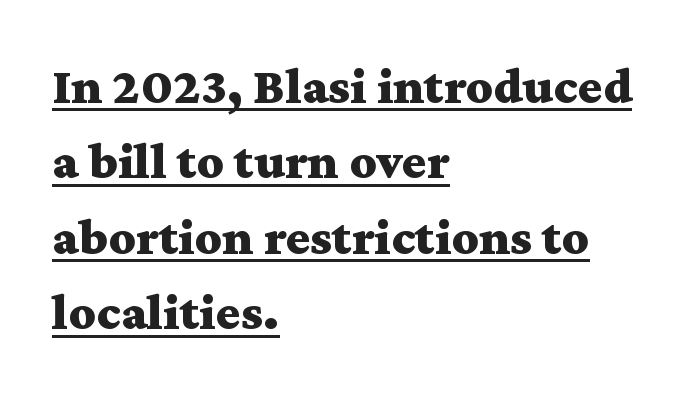
The image shows 52 px bold, wide serif type, upright; set left-aligned, normal line spacing (1.45x), normal letter spacing, underlined; medium stroke contrast and a medium x-height.
